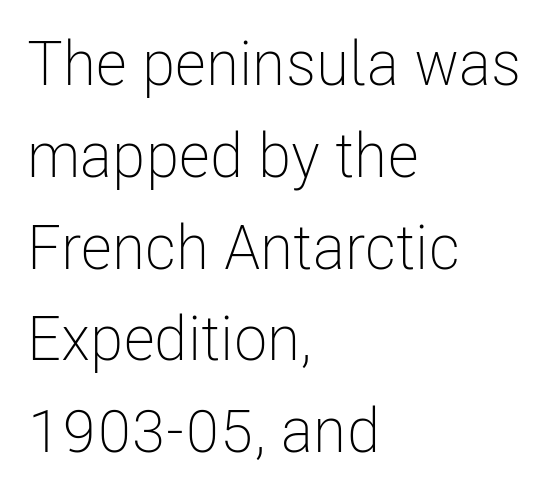
{"serif": "no", "italic": "no", "bold": "no", "weight": "light", "width": "condensed", "stroke_contrast": "low", "x_height": "medium", "monospaced": "no", "underline": "no", "align": "left", "line_spacing": "normal", "line_spacing_ratio": 1.48, "letter_spacing": "normal", "letter_spacing_em": 0.0, "glyph_px": 62}
